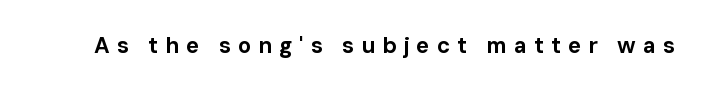
This sample uses an upright cut, with every glyph sitting square on the baseline. In terms of letterspacing, this is a distinctly airy, spread setting. The glyphs are unaccompanied by any horizontal stroke below them. A dark, heavy texture on the line: the type is bold.
